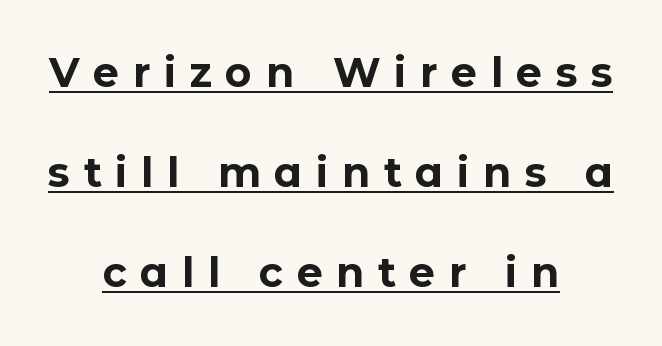
{"serif": "no", "italic": "no", "bold": "yes", "weight": "bold", "width": "normal", "stroke_contrast": "low", "x_height": "medium", "monospaced": "no", "underline": "yes", "align": "center", "line_spacing": "loose", "line_spacing_ratio": 2.44, "letter_spacing": "wide", "letter_spacing_em": 0.33, "glyph_px": 41}
